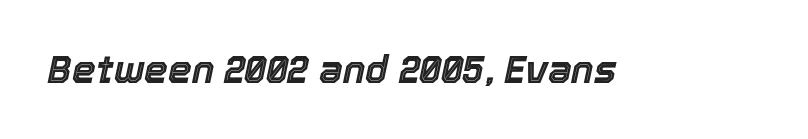
The image shows 38 px text type, italic (leaning right); set normal letter spacing, not underlined; a medium x-height.
